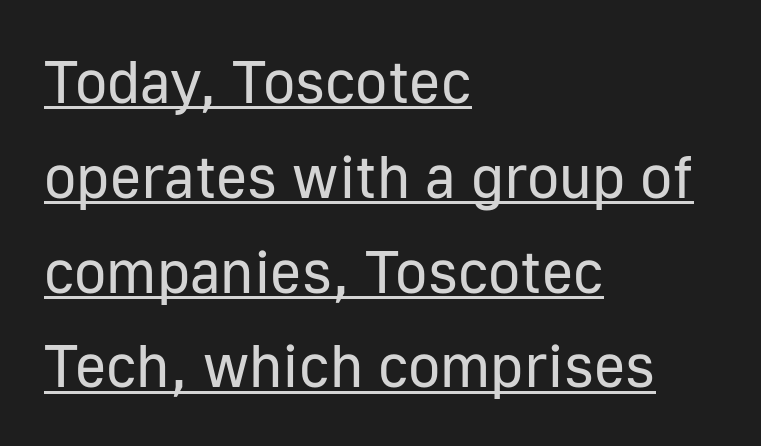
Q: Is the text bold? A: No.
Q: Is the text italic (slanted)? A: No, it is upright.
Q: Is the typeface a serif or a sans-serif typeface? A: Sans-serif.
Q: Is the text underlined? A: Yes.
Q: How is the paragraph aligned? A: Left-aligned.
Q: Is the spacing between letters normal or unusually wide? A: Normal.
Q: Is the spacing between lines tight, normal or loose? A: Normal.
Q: Width (condensed, normal, or wide)? A: Normal.
Q: Stroke contrast? A: Low.
Q: x-height? A: Medium.
Q: Monospaced? A: No.
